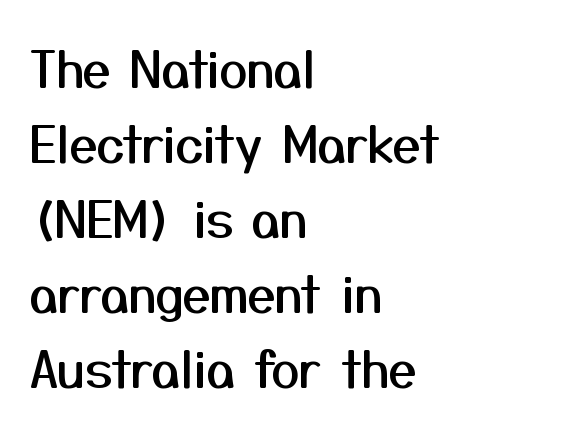
{"serif": "no", "italic": "no", "width": "normal", "stroke_contrast": "medium", "x_height": "medium", "monospaced": "no", "underline": "no", "align": "left", "line_spacing": "normal", "line_spacing_ratio": 1.5, "letter_spacing": "normal", "letter_spacing_em": 0.0, "glyph_px": 50}
